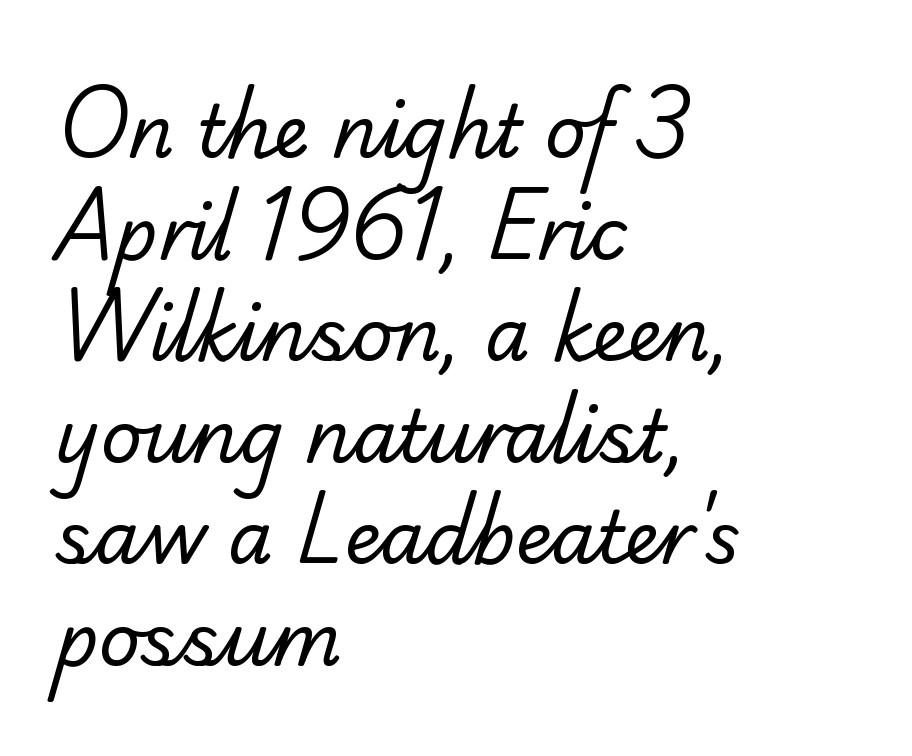
The image shows 72 px regular-weight serif type; set left-aligned, normal line spacing (1.41x), normal letter spacing, not underlined; low stroke contrast and a small x-height.
